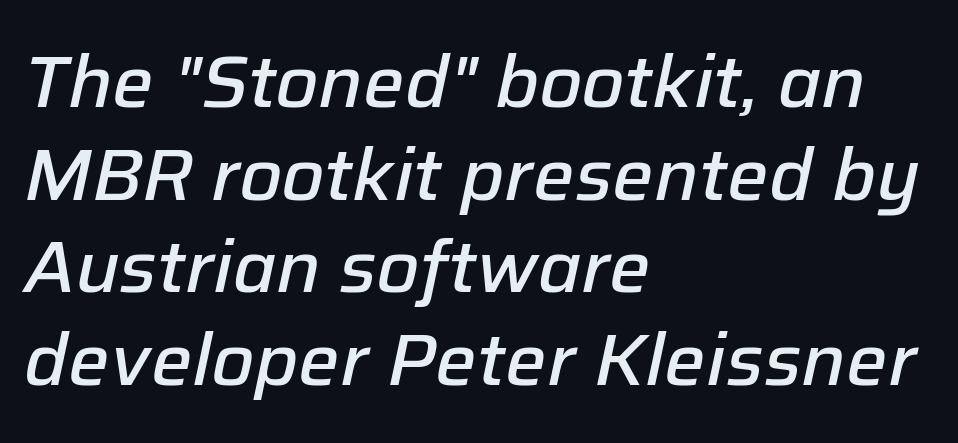
Q: Is the text bold? A: Semi-bold.
Q: Is the text italic (slanted)? A: Yes, it leans right by about 12 degrees.
Q: Is the text underlined? A: No.
Q: How is the paragraph aligned? A: Left-aligned.
Q: Is the spacing between letters normal or unusually wide? A: Normal.
Q: Is the spacing between lines tight, normal or loose? A: Normal.
Q: Width (condensed, normal, or wide)? A: Normal.
Q: Stroke contrast? A: Low.
Q: x-height? A: Medium.
Q: Monospaced? A: No.
